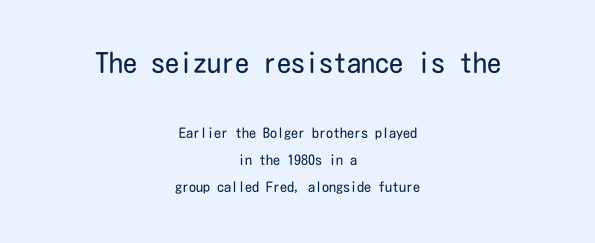
{"serif": "no", "italic": "no", "bold": "no", "weight": "regular", "width": "condensed", "stroke_contrast": "low", "x_height": "medium", "underline": "no", "align": "center", "line_spacing": "loose", "line_spacing_ratio": 1.94, "letter_spacing": "normal", "letter_spacing_em": 0.0, "larger_block": "first", "size_ratio": 2.0, "glyph_px": 28}
